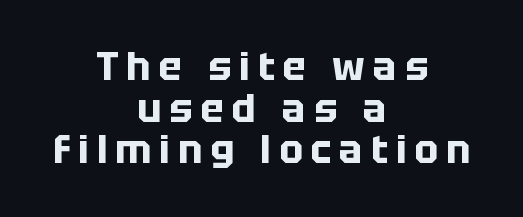
The image shows 39 px bold sans-serif type, upright; set centered, tight line spacing (1.07x), unusually wide letter spacing (+0.21 em), not underlined; low stroke contrast and a large x-height.
